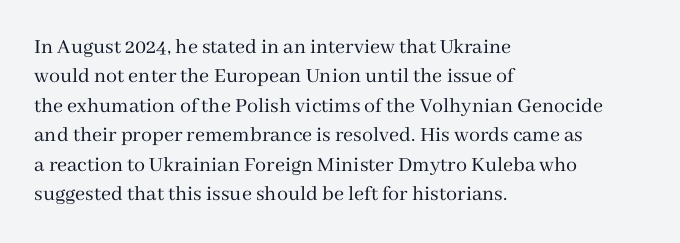
{"italic": "no", "bold": "no", "underline": "no", "align": "left", "line_spacing": "normal", "line_spacing_ratio": 1.34, "letter_spacing": "normal", "letter_spacing_em": 0.0, "glyph_px": 22}
